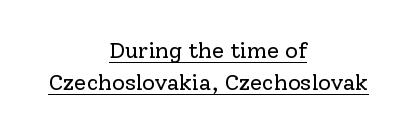
Regarding leading, the lines here are spaced in the standard way. Teacher's note: observe the equal gaps on both sides — that is centered alignment. Has an underline been added? It has. Each stroke keeps to a modest, everyday thickness or less. Tall strokes in this sample are plumb rather than angled. Tracking value appears to be zero — textbook default spacing.
